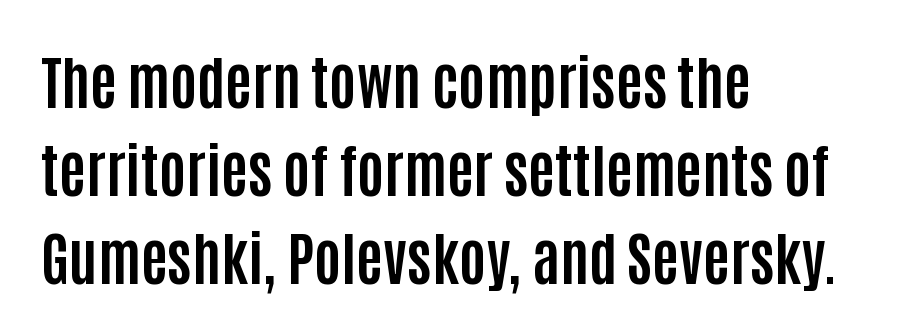
The image shows 58 px bold, condensed sans-serif type, upright; set left-aligned, normal line spacing (1.52x), normal letter spacing, not underlined; low stroke contrast and a large x-height.
